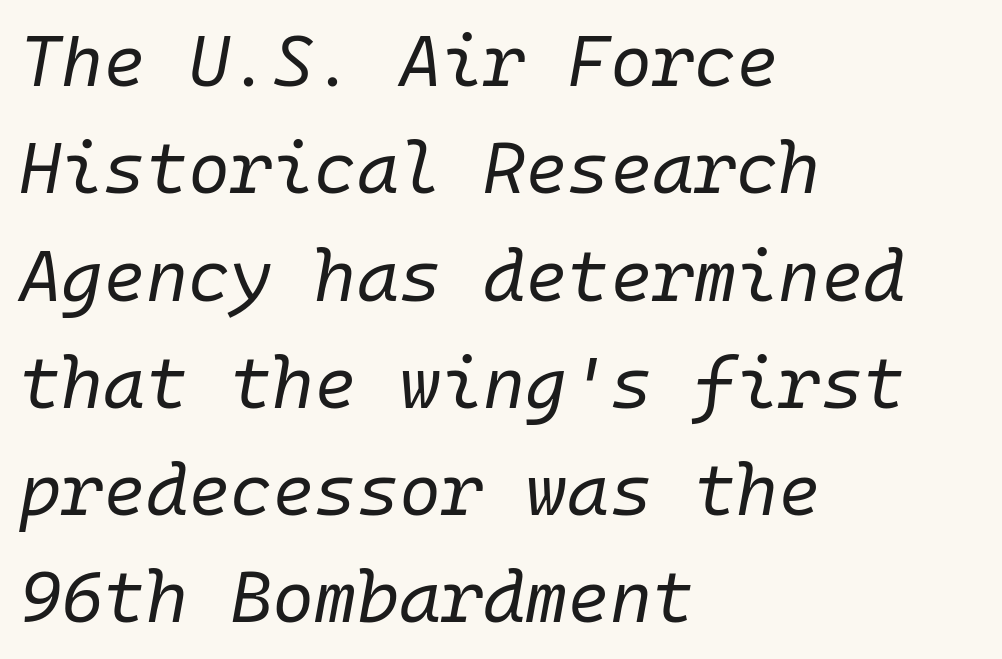
Italic: yes, the glyphs are oblique. These lines are rendered in a fixed-pitch font. Anything drawn beneath the words? Only blank space. This sample keeps an unexceptional amount of space between lines.
